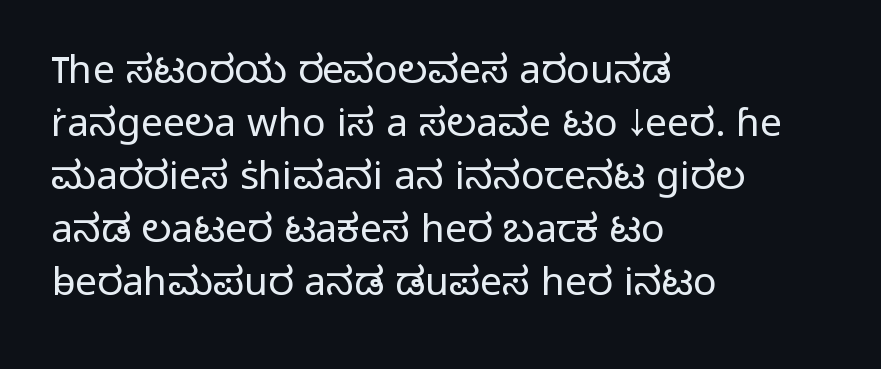
The type family on display is of the sans-serif kind. Each row of text sits above clean, open space. Where is the straight margin? On the left. The face used here is proportionally spaced, like ordinary book or web type. Regular leading. Italic? Not at all — the glyphs are vertical.
